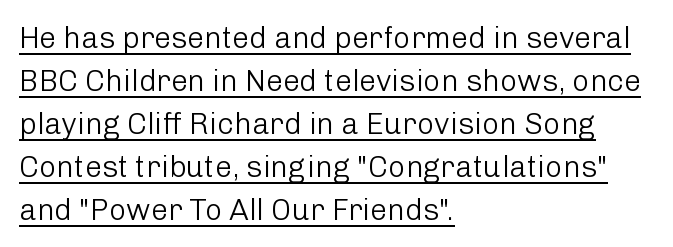
{"serif": "no", "italic": "no", "bold": "no", "weight": "light", "width": "normal", "stroke_contrast": "low", "x_height": "medium", "monospaced": "no", "underline": "yes", "align": "left", "line_spacing": "normal", "line_spacing_ratio": 1.43, "letter_spacing": "normal", "letter_spacing_em": 0.0, "glyph_px": 30}
